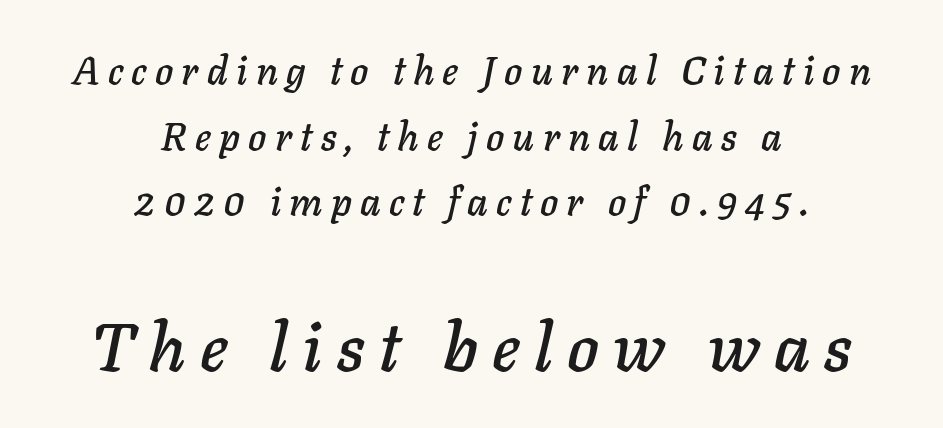
The image shows 68 px text type, italic (leaning right); set centered, normal line spacing (1.68x), unusually wide letter spacing (+0.21 em), not underlined; the second (bottom) block is 1.74x larger; low stroke contrast and a medium x-height.
